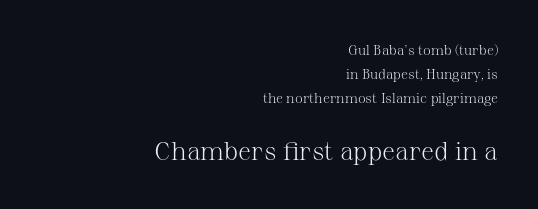
{"italic": "no", "bold": "no", "underline": "no", "align": "right", "line_spacing_ratio": 1.71, "letter_spacing": "normal", "letter_spacing_em": 0.0, "larger_block": "second", "size_ratio": 1.86, "glyph_px": 26}
